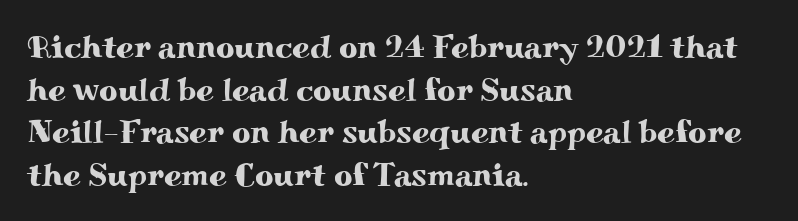
{"serif": "yes", "italic": "no", "width": "wide", "stroke_contrast": "medium", "x_height": "small", "monospaced": "no", "underline": "no", "align": "left", "line_spacing": "normal", "line_spacing_ratio": 1.33, "letter_spacing": "normal", "letter_spacing_em": 0.0, "glyph_px": 32}
